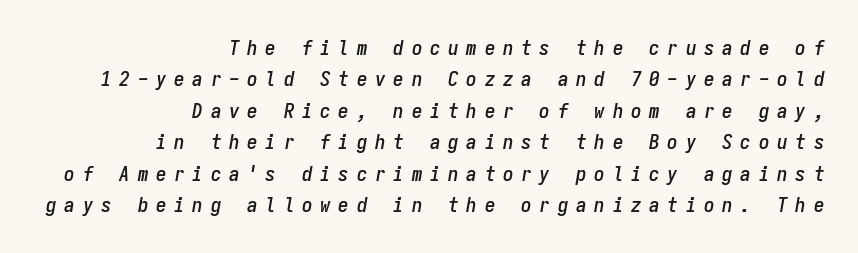
Q: Is the text italic (slanted)? A: Yes, it leans right by about 9 degrees.
Q: Is the text underlined? A: No.
Q: How is the paragraph aligned? A: Right-aligned.
Q: Is the spacing between letters normal or unusually wide? A: Unusually wide.
Q: Is the spacing between lines tight, normal or loose? A: Normal.
